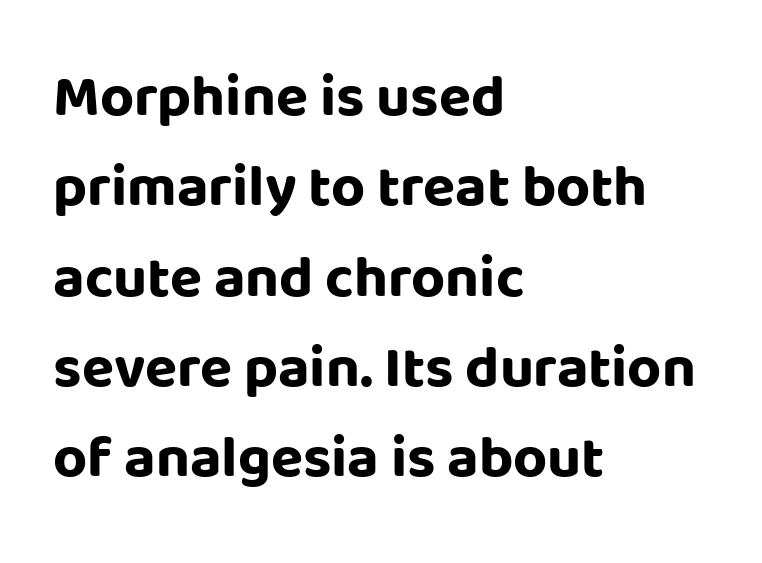
{"serif": "no", "italic": "no", "bold": "yes", "weight": "bold", "width": "normal", "stroke_contrast": "low", "x_height": "large", "monospaced": "no", "underline": "no", "align": "left", "line_spacing": "normal", "line_spacing_ratio": 1.53, "letter_spacing": "normal", "letter_spacing_em": 0.0, "glyph_px": 59}
